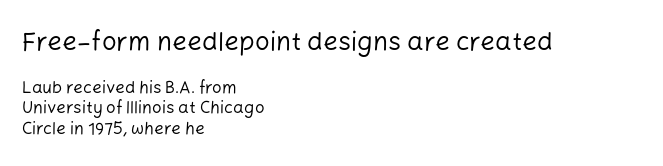
No heavy texture on the line: the type isn't bold. The glyphs are unaccompanied by any horizontal stroke below them. No extra tracking has been applied to these lines. Horizontally, the lines are justified to the leading edge only. When letters stand straight like this, we call the style roman or upright. The initial chunk of copy outweighs the following chunk in type size.
